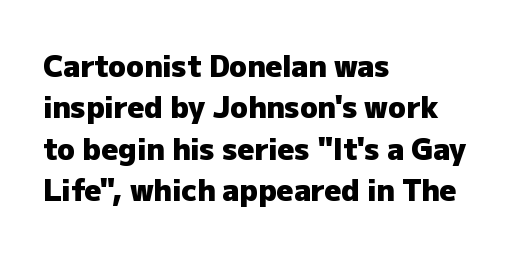
Examine the stroke ends and you'll find no serifs. The letters stand straight up with perfectly vertical stems. On the weight axis this lands at bold, roughly 700. Note the varied advance widths — an 'i' is clearly narrower than an 'm'. Typeset ragged right — the left edge is the straight one. Anything drawn beneath the words? Only blank space.
